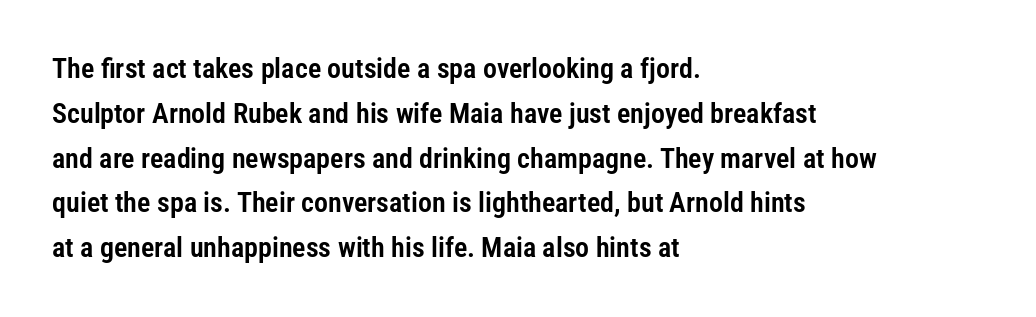
The image shows 28 px condensed sans-serif type, upright; set left-aligned, normal line spacing (1.6x), normal letter spacing, not underlined; low stroke contrast and a medium x-height.
